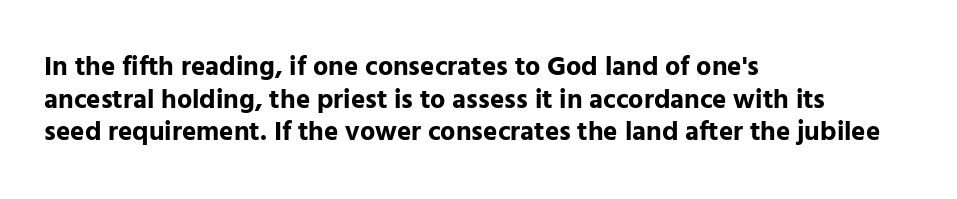
The glyphs are unaccompanied by any horizontal stroke below them. The passage shown is emphatically bold. The lettering holds an erect, upright posture throughout. Here the glyphs are tracked normally, forming tight word shapes.
